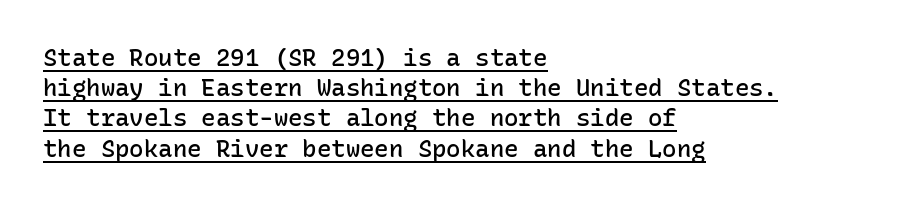
The image shows 24 px text type, upright; set left-aligned, normal line spacing (1.26x), normal letter spacing, underlined.
